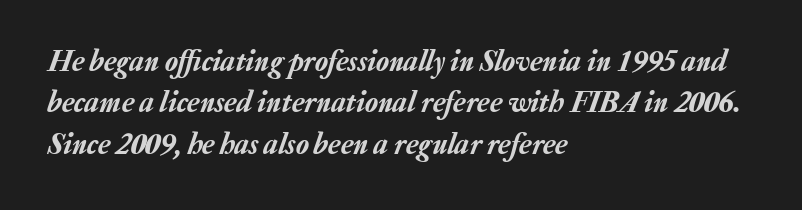
Q: Is the text italic (slanted)? A: Yes, it leans right by about 20 degrees.
Q: Is the text underlined? A: No.
Q: How is the paragraph aligned? A: Left-aligned.
Q: Is the spacing between letters normal or unusually wide? A: Normal.
Q: Is the spacing between lines tight, normal or loose? A: Normal.
Q: Width (condensed, normal, or wide)? A: Normal.
Q: Stroke contrast? A: Low.
Q: x-height? A: Medium.
Q: Monospaced? A: No.
